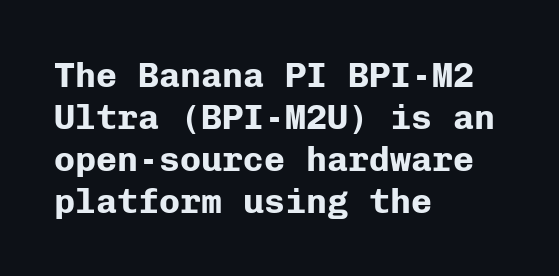
{"serif": "no", "italic": "no", "bold": "yes", "weight": "bold", "width": "normal", "stroke_contrast": "low", "x_height": "medium", "monospaced": "yes", "underline": "no", "align": "left", "line_spacing_ratio": 1.2, "letter_spacing": "normal", "letter_spacing_em": 0.0, "glyph_px": 35}
